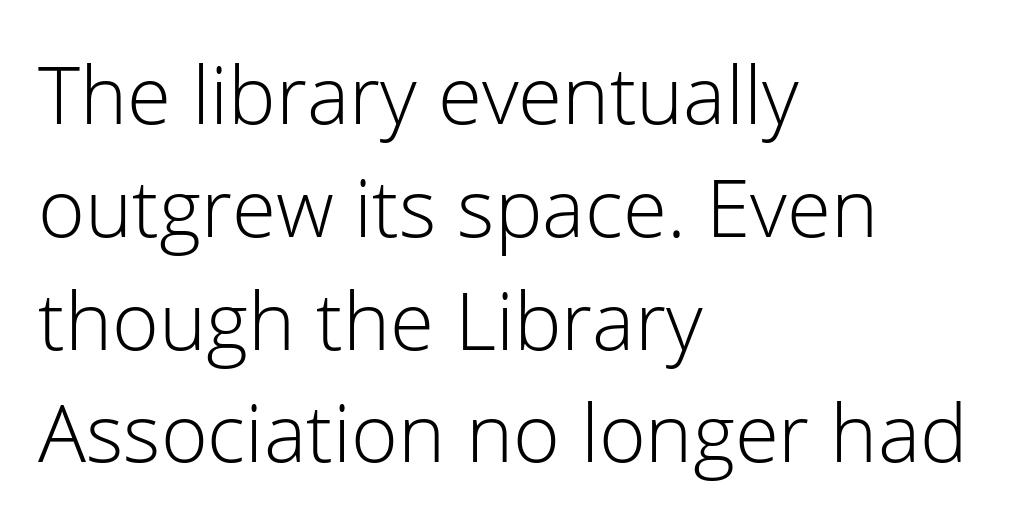
The image shows 80 px light sans-serif type, upright; set left-aligned, normal line spacing (1.41x), normal letter spacing, not underlined; low stroke contrast and a medium x-height.
